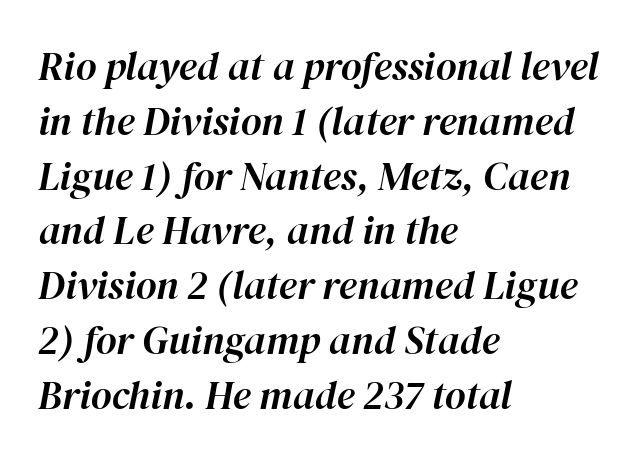
{"italic": "yes", "lean": "right", "slant_degrees": 12, "width": "normal", "stroke_contrast": "high", "x_height": "medium", "monospaced": "no", "underline": "no", "align": "left", "line_spacing": "normal", "line_spacing_ratio": 1.37, "letter_spacing": "normal", "letter_spacing_em": 0.0, "glyph_px": 40}
